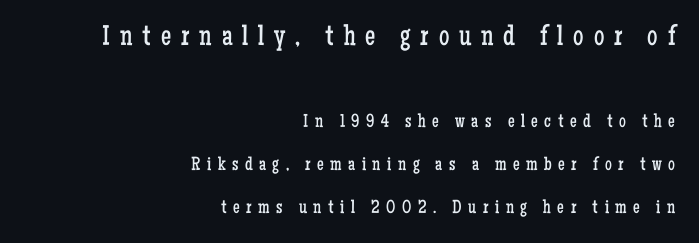
Q: Is the text bold? A: No.
Q: Is the text italic (slanted)? A: No, it is upright.
Q: Is the typeface a serif or a sans-serif typeface? A: Serif.
Q: Is the text underlined? A: No.
Q: How is the paragraph aligned? A: Right-aligned.
Q: Is the spacing between letters normal or unusually wide? A: Unusually wide.
Q: Is the spacing between lines tight, normal or loose? A: Loose.
Q: Which block of text is set in a larger size, the first (top) or the second (bottom)? A: The first (top) one.
Q: Width (condensed, normal, or wide)? A: Condensed.
Q: Stroke contrast? A: Low.
Q: x-height? A: Medium.
Q: Monospaced? A: No.
